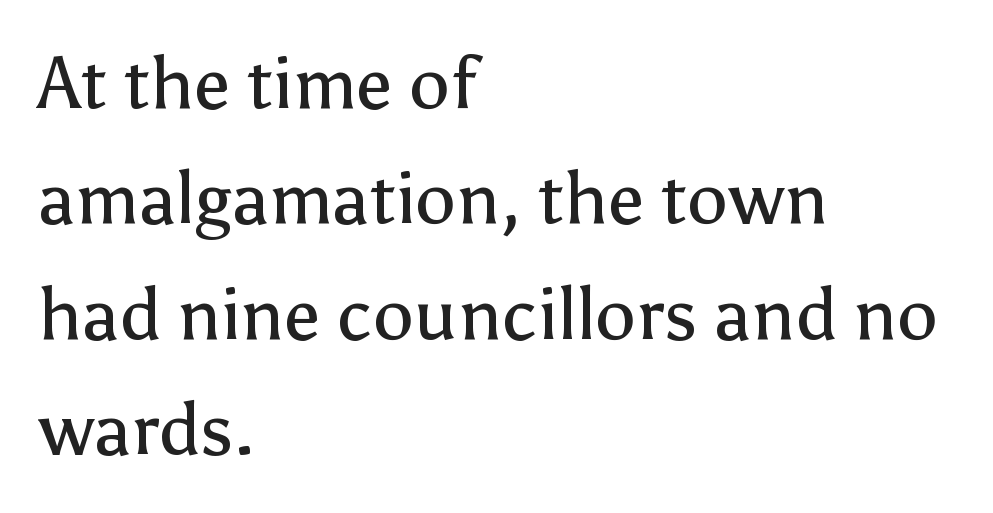
Q: Is the text bold? A: No.
Q: Is the text italic (slanted)? A: No, it is upright.
Q: Is the typeface a serif or a sans-serif typeface? A: Sans-serif.
Q: Is the text underlined? A: No.
Q: How is the paragraph aligned? A: Left-aligned.
Q: Is the spacing between letters normal or unusually wide? A: Normal.
Q: Is the spacing between lines tight, normal or loose? A: Normal.
Q: Width (condensed, normal, or wide)? A: Normal.
Q: Stroke contrast? A: Low.
Q: x-height? A: Medium.
Q: Monospaced? A: No.
